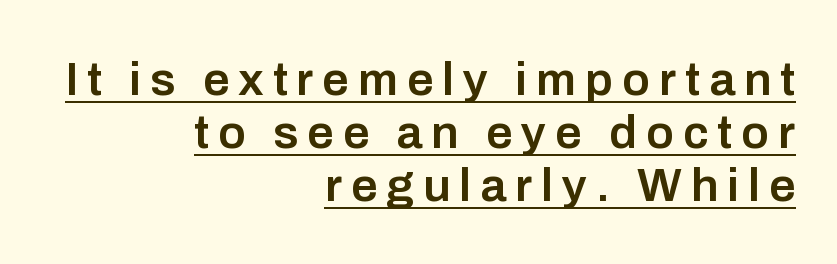
{"serif": "no", "italic": "no", "bold": "semi", "weight": "semibold", "width": "normal", "stroke_contrast": "low", "x_height": "medium", "monospaced": "no", "underline": "yes", "align": "right", "line_spacing": "tight", "line_spacing_ratio": 1.13, "glyph_px": 47}
